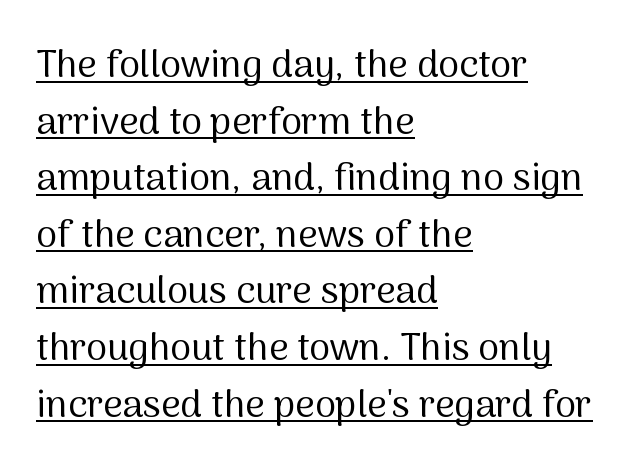
Q: Is the text bold? A: No.
Q: Is the text italic (slanted)? A: No, it is upright.
Q: Is the typeface a serif or a sans-serif typeface? A: Sans-serif.
Q: Is the text underlined? A: Yes.
Q: How is the paragraph aligned? A: Left-aligned.
Q: Is the spacing between letters normal or unusually wide? A: Normal.
Q: Is the spacing between lines tight, normal or loose? A: Normal.
Q: Width (condensed, normal, or wide)? A: Normal.
Q: Stroke contrast? A: Medium.
Q: x-height? A: Medium.
Q: Monospaced? A: No.
